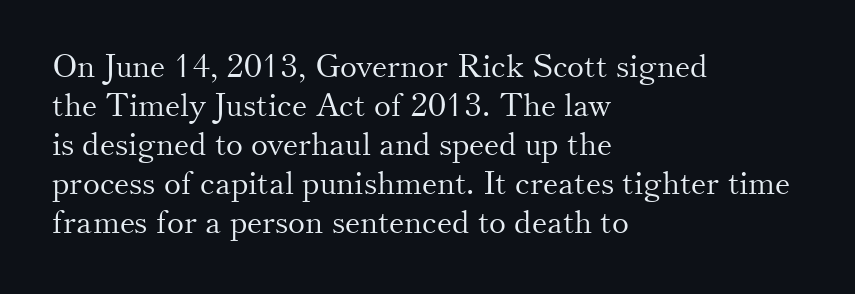
{"serif": "yes", "italic": "no", "bold": "no", "weight": "light", "width": "normal", "stroke_contrast": "medium", "x_height": "small", "monospaced": "no", "underline": "no", "align": "left", "line_spacing_ratio": 1.22, "letter_spacing": "normal", "letter_spacing_em": 0.0, "glyph_px": 32}
